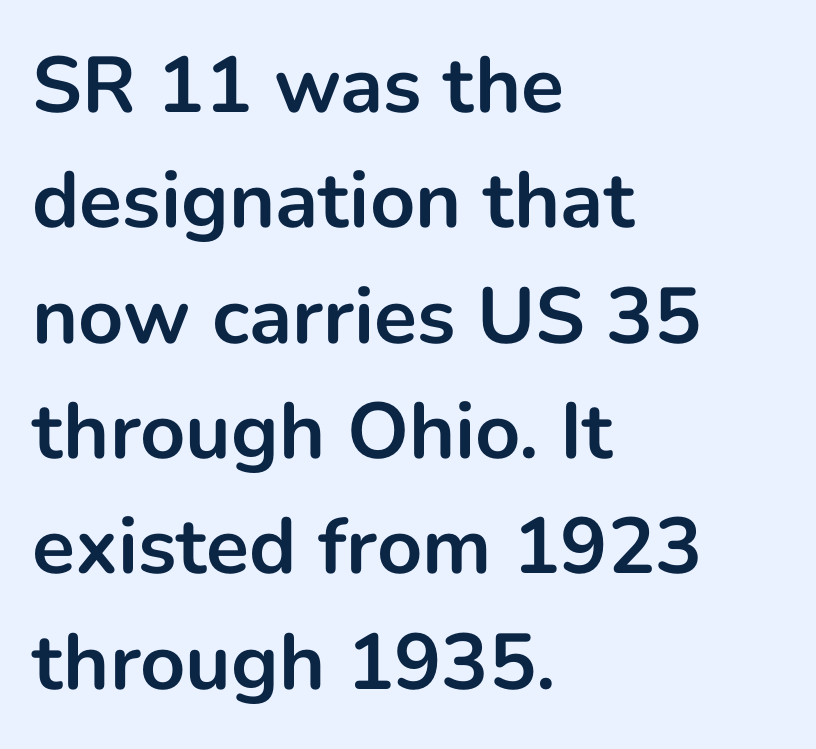
Grotesque or geometric, the face here clearly has no serifs. The area under the type is left untouched. Caption: standard tracking, unaltered. These lines stack with their left ends in a neat column. The glyphs have the mass of a bold cut. Spacing verdict: proportional, widths tailored to each character.
